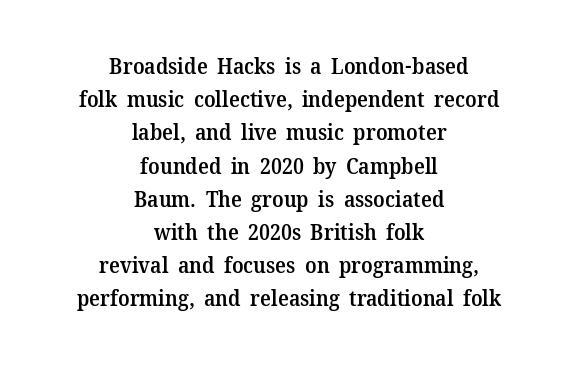
Underlining? Definitely not there. The letters stand upright; this is a roman face. The paragraph has two soft edges and a firm central axis. Its strokes are somewhat broadened, the hallmark of semibold type.
